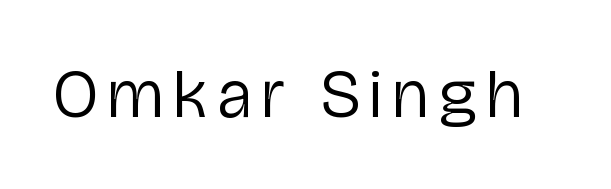
{"serif": "no", "italic": "no", "bold": "no", "weight": "regular", "width": "condensed", "stroke_contrast": "low", "x_height": "medium", "monospaced": "no", "underline": "no", "glyph_px": 68}
